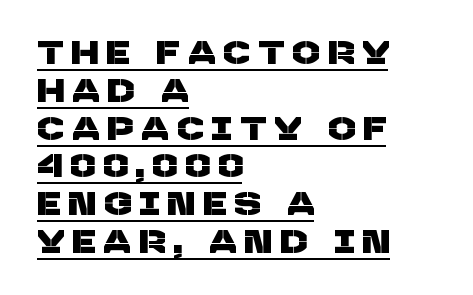
Q: Is the typeface a serif or a sans-serif typeface? A: Sans-serif.
Q: Is the text underlined? A: Yes.
Q: How is the paragraph aligned? A: Left-aligned.
Q: Is the spacing between letters normal or unusually wide? A: Unusually wide.
Q: Width (condensed, normal, or wide)? A: Normal.
Q: Stroke contrast? A: Low.
Q: x-height? A: Large.
Q: Monospaced? A: No.
